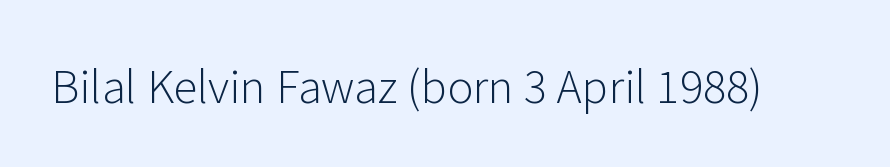
The passage shown is typed in a proportional face where columns would drift. In terms of letterform style, serifs are entirely absent. Decoration check: the copy has no underline. This is not heavy type; no bold has been used.
